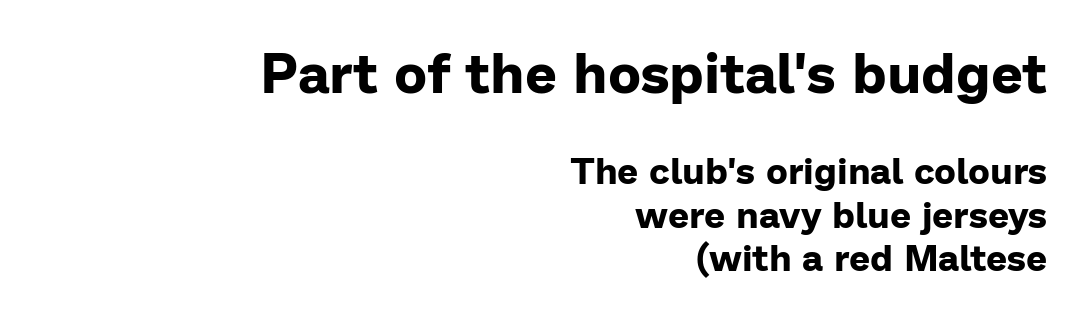
These lines stack with their right ends in a neat column. These two chunks differ in scale, with the top chunk taking the larger measure. The type is set solid horizontally, with unmodified tracking. Does the type have serifs? No, each stem ends abruptly. Underlining? Definitely not there. Think of a printed novel: that variable character pitch is what you see here.
